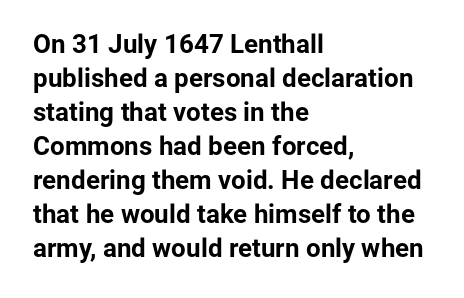
Q: Is the text bold? A: Yes.
Q: Is the text italic (slanted)? A: No, it is upright.
Q: Is the text underlined? A: No.
Q: How is the paragraph aligned? A: Left-aligned.
Q: Is the spacing between letters normal or unusually wide? A: Normal.
Q: Is the spacing between lines tight, normal or loose? A: Normal.
